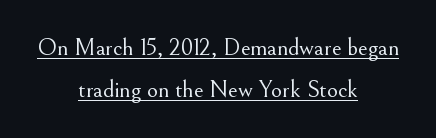
Centered paragraph, ragged on both sides. Upright lettering throughout. Students, note that the glyphs here touch the page at normal intervals. Weight: in the light-to-regular range. The glyphs are accompanied by a horizontal stroke just below them.
